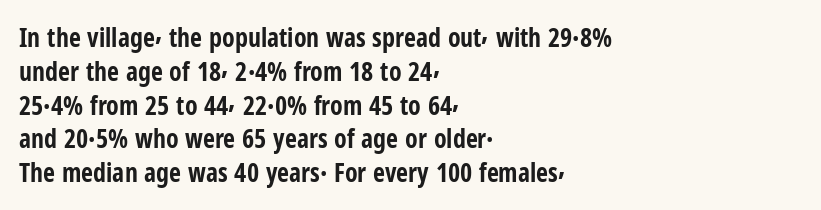
The image shows 26 px bold type, upright; set left-aligned, normal line spacing (1.3x), normal letter spacing, not underlined.
